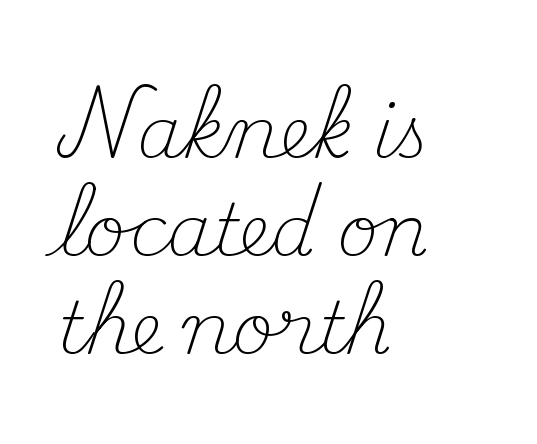
The image shows 71 px light serif type; set left-aligned, normal line spacing (1.38x), normal letter spacing, not underlined; medium stroke contrast and a small x-height.
